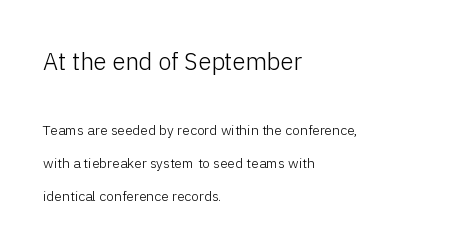
{"italic": "no", "bold": "no", "underline": "no", "align": "left", "line_spacing": "loose", "line_spacing_ratio": 2.37, "letter_spacing": "normal", "letter_spacing_em": 0.0, "larger_block": "first", "size_ratio": 1.71, "glyph_px": 24}
